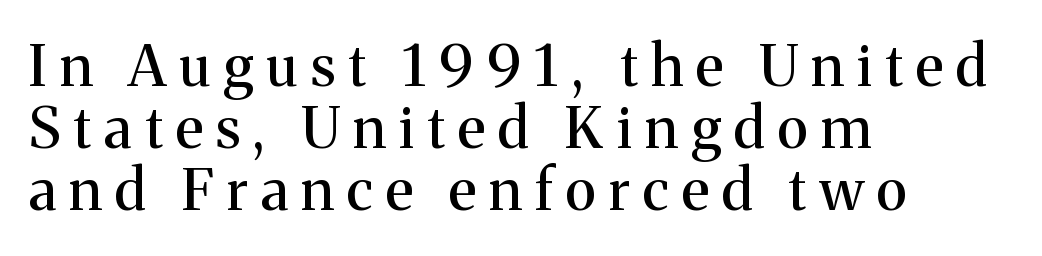
{"serif": "yes", "italic": "no", "width": "normal", "stroke_contrast": "medium", "x_height": "medium", "monospaced": "no", "underline": "no", "align": "left", "line_spacing": "tight", "line_spacing_ratio": 1.09, "letter_spacing": "wide", "letter_spacing_em": 0.23, "glyph_px": 57}
